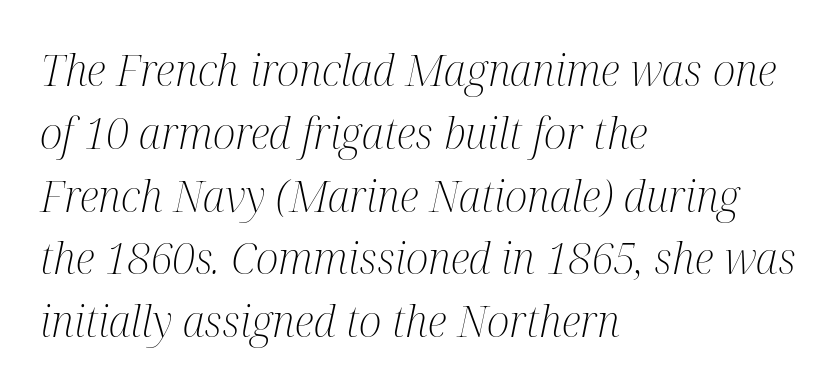
The image shows 43 px light, condensed serif type, italic (leaning right); set left-aligned, normal line spacing (1.46x), normal letter spacing, not underlined; medium stroke contrast and a medium x-height.
